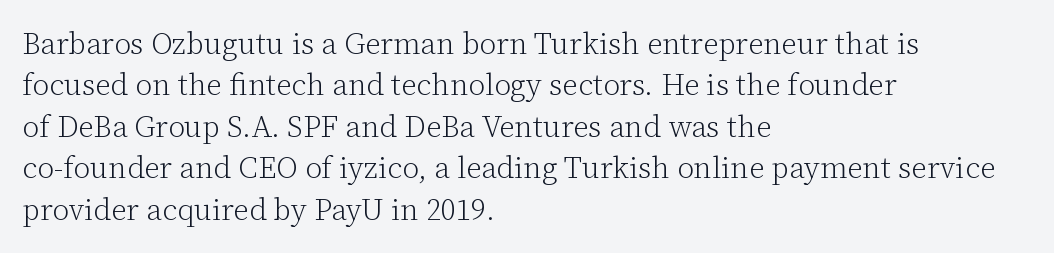
Q: Is the text bold? A: No.
Q: Is the text italic (slanted)? A: No, it is upright.
Q: Is the typeface a serif or a sans-serif typeface? A: Serif.
Q: Is the text underlined? A: No.
Q: How is the paragraph aligned? A: Left-aligned.
Q: Is the spacing between letters normal or unusually wide? A: Normal.
Q: Is the spacing between lines tight, normal or loose? A: Normal.
Q: Width (condensed, normal, or wide)? A: Normal.
Q: Stroke contrast? A: Low.
Q: x-height? A: Medium.
Q: Monospaced? A: No.
